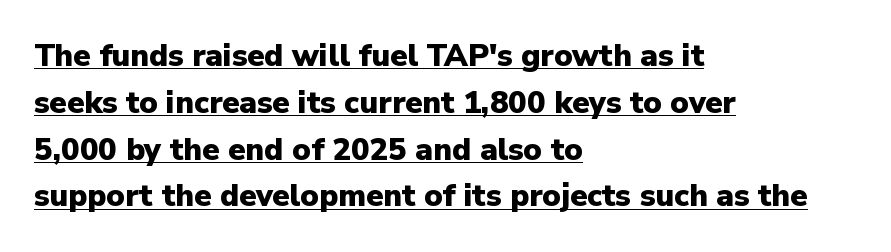
Think of a printed novel: that variable character pitch is what you see here. This rendering employs a face without finishing strokes, i.e., a sans-serif. One glance says typical: line gaps are just what's usual. A roman cut, with each character standing at attention. Typeset ragged right — the left edge is the straight one. The sample has been set heavy, in full bold.
